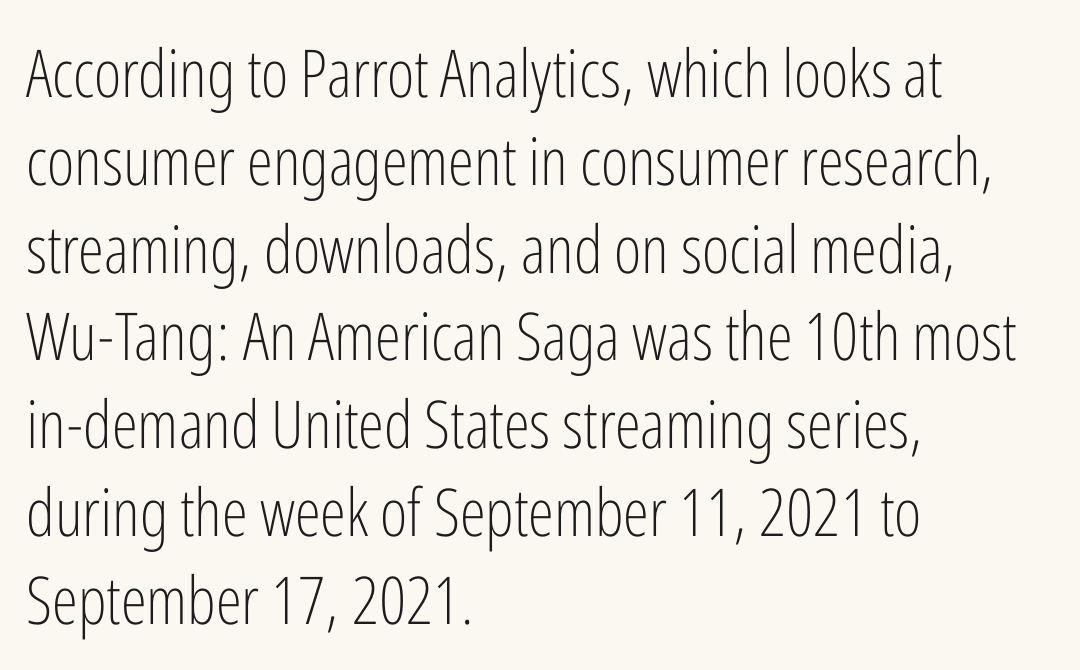
Weight class: somewhere from thin through regular. The paragraph shown leans on its left margin. Whoever set this chose a conventional vertical rhythm. Character widths vary here, with narrow letters taking less room than wide ones. These lines were composed using upright roman letters. Has an underline been added? It has not.
